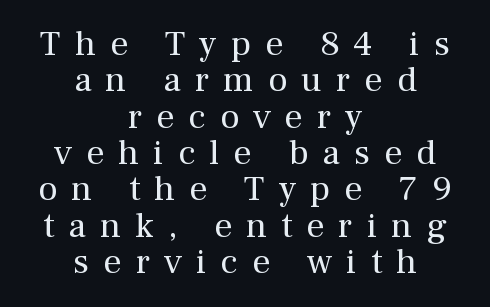
{"serif": "yes", "italic": "no", "bold": "no", "weight": "regular", "width": "normal", "stroke_contrast": "medium", "x_height": "medium", "monospaced": "no", "underline": "no", "align": "center", "line_spacing": "tight", "line_spacing_ratio": 1.01, "letter_spacing": "wide", "letter_spacing_em": 0.39, "glyph_px": 36}
